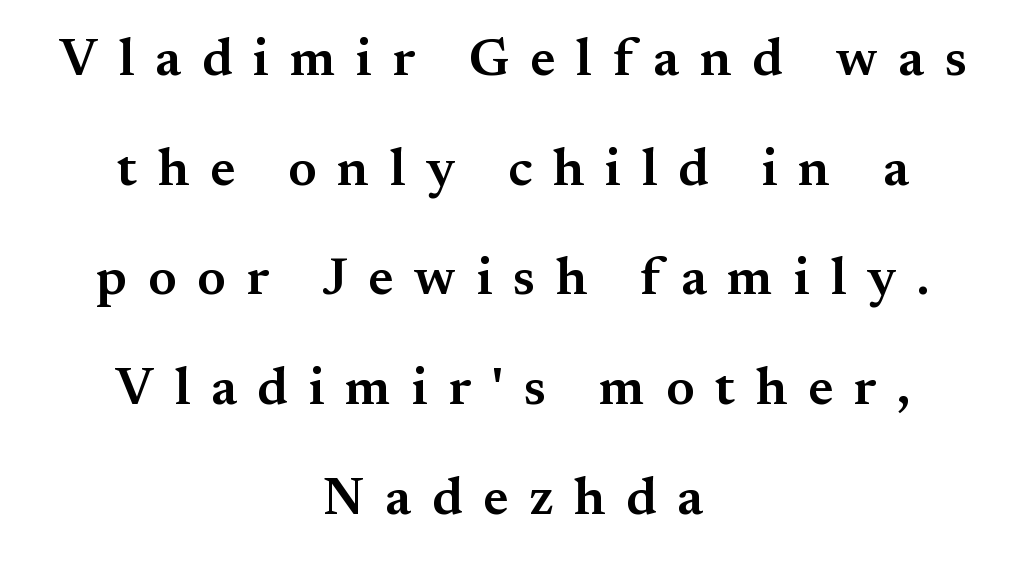
The image shows 53 px semibold serif type, upright; set centered, loose line spacing (2.07x), unusually wide letter spacing (+0.39 em), not underlined; medium stroke contrast and a small x-height.
